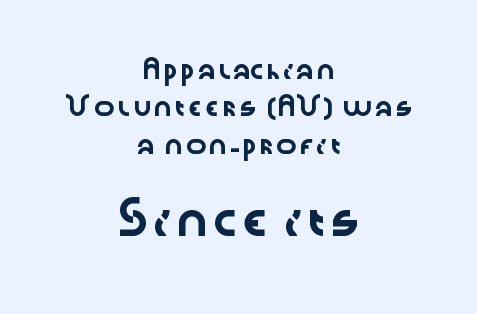
{"serif": "no", "italic": "no", "width": "wide", "stroke_contrast": "low", "x_height": "medium", "monospaced": "no", "underline": "no", "align": "center", "line_spacing": "loose", "line_spacing_ratio": 2.08, "letter_spacing": "normal", "letter_spacing_em": 0.0, "larger_block": "second", "size_ratio": 1.72, "glyph_px": 31}
